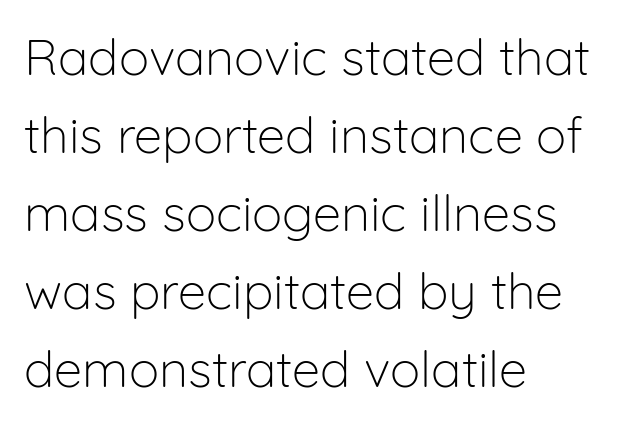
Each letter's strokes conclude bluntly, with no projecting serifs. Successive baselines arrive at the customary interval. The gaps between neighbouring characters are ordinary and unremarkable. Alignment: flush left.
